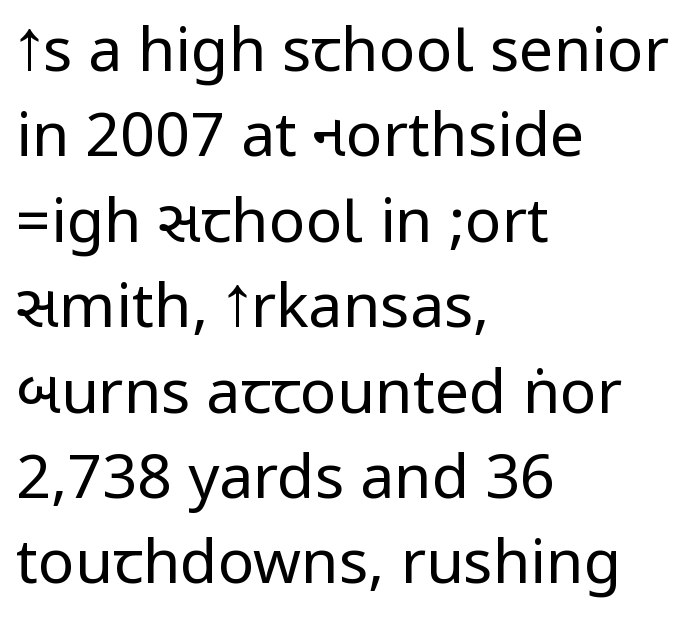
{"serif": "no", "italic": "no", "bold": "no", "weight": "regular", "width": "condensed", "stroke_contrast": "low", "underline": "no", "align": "left", "line_spacing": "normal", "line_spacing_ratio": 1.4, "letter_spacing": "normal", "letter_spacing_em": 0.0, "glyph_px": 61}
